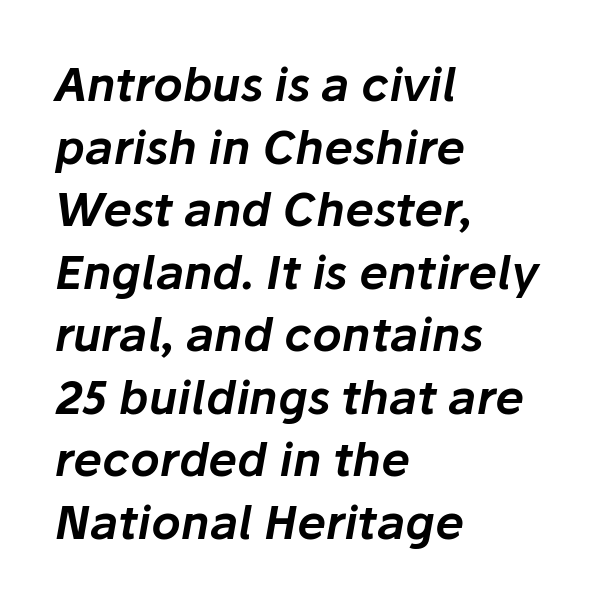
Q: Is the text italic (slanted)? A: Yes, it leans right by about 10 degrees.
Q: Is the text underlined? A: No.
Q: How is the paragraph aligned? A: Left-aligned.
Q: Is the spacing between letters normal or unusually wide? A: Normal.
Q: Is the spacing between lines tight, normal or loose? A: Normal.
Q: Width (condensed, normal, or wide)? A: Normal.
Q: Stroke contrast? A: Low.
Q: x-height? A: Medium.
Q: Monospaced? A: No.
